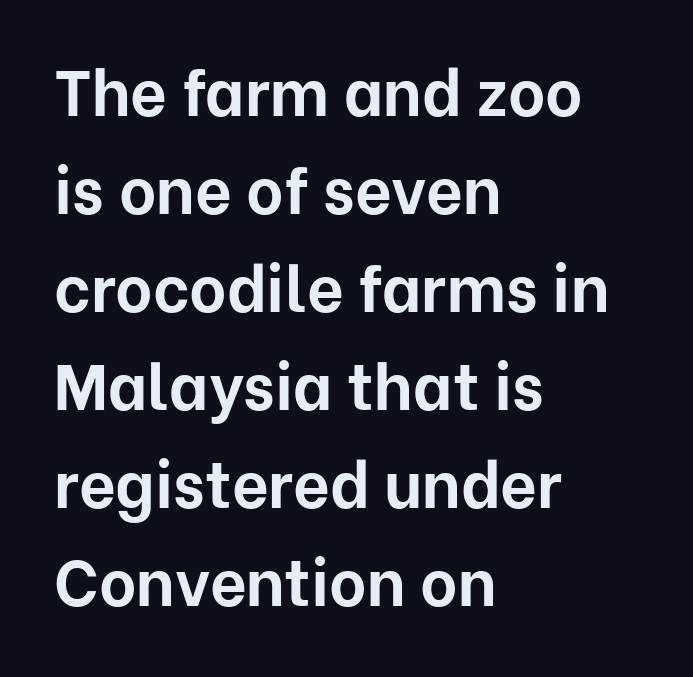
The image shows 64 px bold sans-serif type, upright; set left-aligned, normal line spacing (1.53x), normal letter spacing, not underlined; low stroke contrast and a medium x-height.
